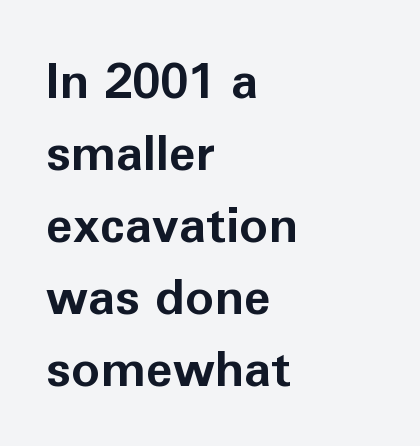
When letters stand straight like this, we call the style roman or upright. The rendering keeps characters at their native spacing. The space directly below the letters is spotless. A dark, heavy texture on the line: the type is bold. Note the varied advance widths — an 'i' is clearly narrower than an 'm'.
